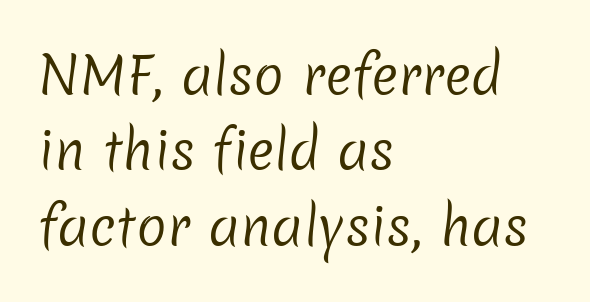
The image shows 51 px regular-weight sans-serif type; set left-aligned, normal line spacing (1.48x), normal letter spacing, not underlined; low stroke contrast and a medium x-height.
